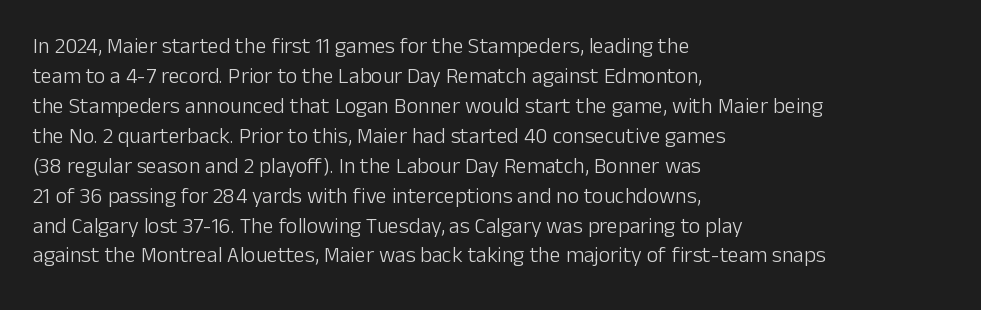
Reading down the column, the eye jumps a familiar distance to each next line. Left-aligned paragraph, ragged on the right. Check under the words: just untouched page. Nope, not italic — everything's standing straight.
